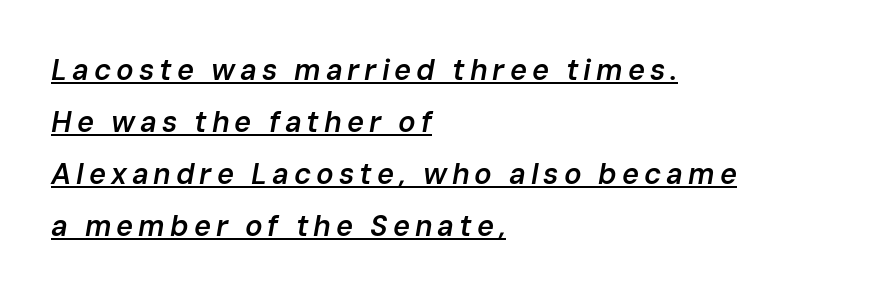
{"italic": "yes", "lean": "right", "slant_degrees": 10, "bold": "semi", "weight": "semibold", "width": "normal", "stroke_contrast": "low", "x_height": "medium", "monospaced": "no", "underline": "yes", "align": "left", "line_spacing_ratio": 1.79, "glyph_px": 29}
